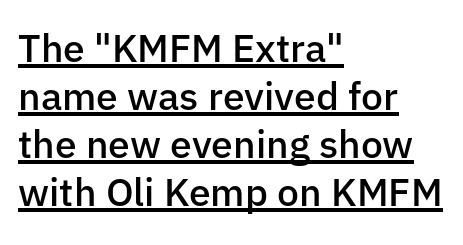
Q: Is the text bold? A: Semi-bold.
Q: Is the text italic (slanted)? A: No, it is upright.
Q: Is the typeface a serif or a sans-serif typeface? A: Sans-serif.
Q: Is the text underlined? A: Yes.
Q: How is the paragraph aligned? A: Left-aligned.
Q: Is the spacing between letters normal or unusually wide? A: Normal.
Q: Width (condensed, normal, or wide)? A: Normal.
Q: Stroke contrast? A: Low.
Q: x-height? A: Medium.
Q: Monospaced? A: No.
